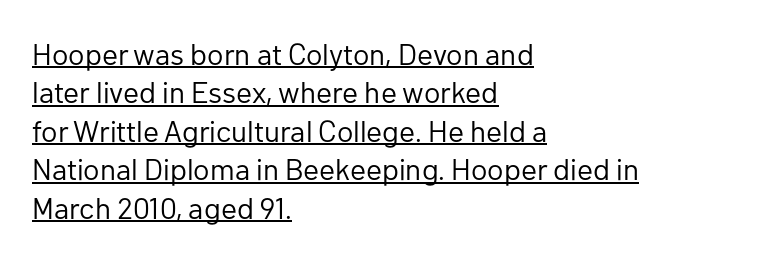
Q: Is the text bold? A: No.
Q: Is the text italic (slanted)? A: No, it is upright.
Q: Is the typeface a serif or a sans-serif typeface? A: Sans-serif.
Q: Is the text underlined? A: Yes.
Q: How is the paragraph aligned? A: Left-aligned.
Q: Is the spacing between letters normal or unusually wide? A: Normal.
Q: Is the spacing between lines tight, normal or loose? A: Normal.
Q: Width (condensed, normal, or wide)? A: Normal.
Q: Stroke contrast? A: Low.
Q: x-height? A: Medium.
Q: Monospaced? A: No.
